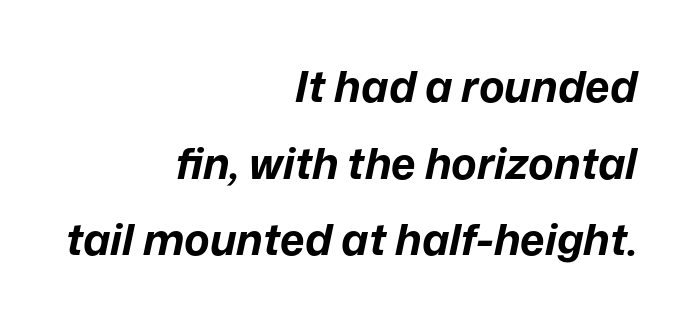
{"italic": "yes", "lean": "right", "slant_degrees": 12, "bold": "yes", "weight": "bold", "width": "normal", "stroke_contrast": "low", "x_height": "medium", "monospaced": "no", "underline": "no", "align": "right", "line_spacing_ratio": 1.78, "letter_spacing": "normal", "letter_spacing_em": 0.0, "glyph_px": 43}
